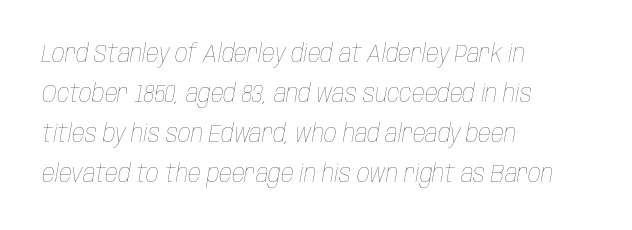
{"italic": "yes", "lean": "right", "slant_degrees": 10, "bold": "no", "underline": "no", "align": "left", "line_spacing": "normal", "line_spacing_ratio": 1.6, "letter_spacing": "normal", "letter_spacing_em": 0.0, "glyph_px": 25}
